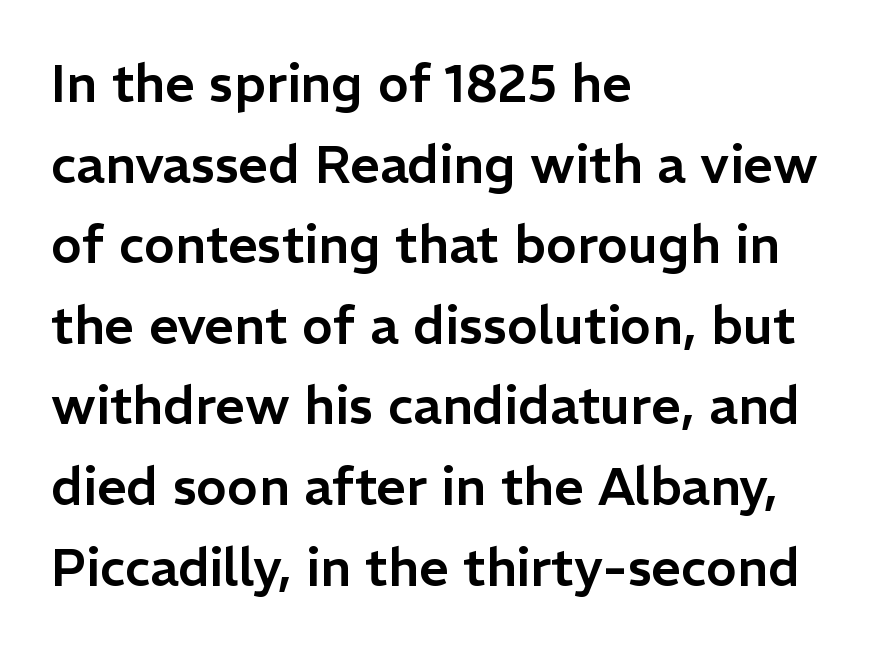
The text was rendered using a sans face with plain stroke endings. Is there much room between lines? A standard amount, neither cramped nor airy. The passage shown is typed in a proportional face where columns would drift. A typesetter would call this zero additional tracking. Descenders are the only things crossing below the line.
